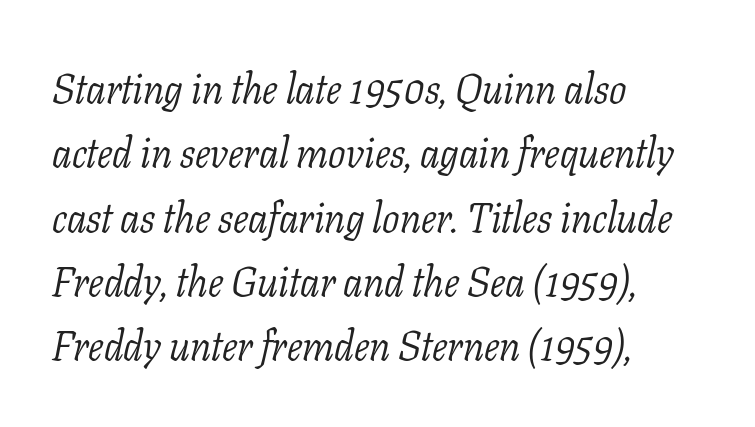
This sample keeps an unexceptional amount of space between lines. Letter spacing: default. The letters carry serifs — small finishing strokes at the ends of their stems. Compared with a typical body face, this is equally light or lighter still. Layout note: lines flush left. Proportional: the letters do not fall into vertical columns.
